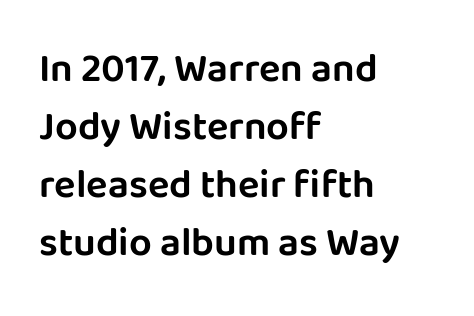
The image shows 40 px sans-serif type, upright; set left-aligned, normal line spacing (1.45x), normal letter spacing, not underlined; low stroke contrast and a large x-height.
